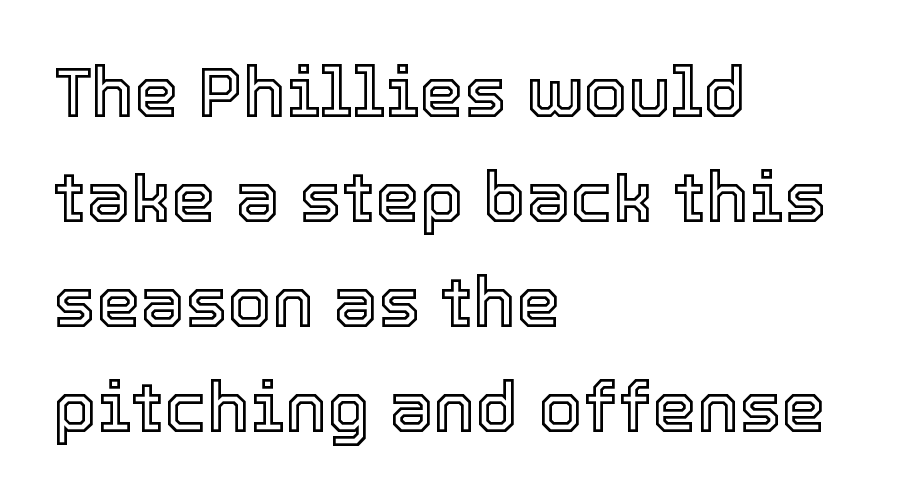
Any mark beneath the type? The region is blank. Notice how the stems are strictly vertical — no italics here. Is this a fixed-width face? No — the glyphs have proportional, varying widths. Line spacing here is normal.
